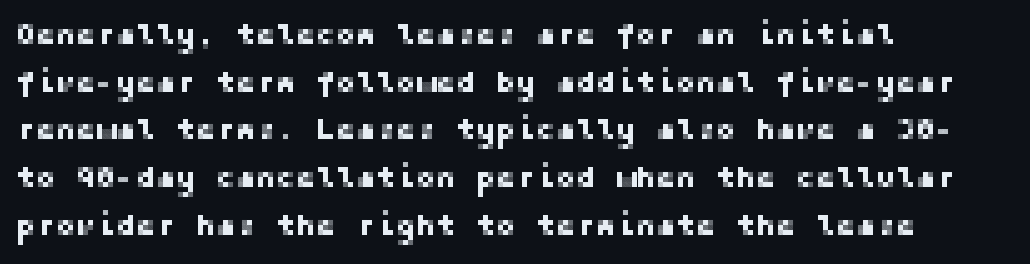
The image shows 30 px sans-serif type, upright; set left-aligned, normal line spacing (1.59x), normal letter spacing, not underlined; low stroke contrast and a medium x-height.
